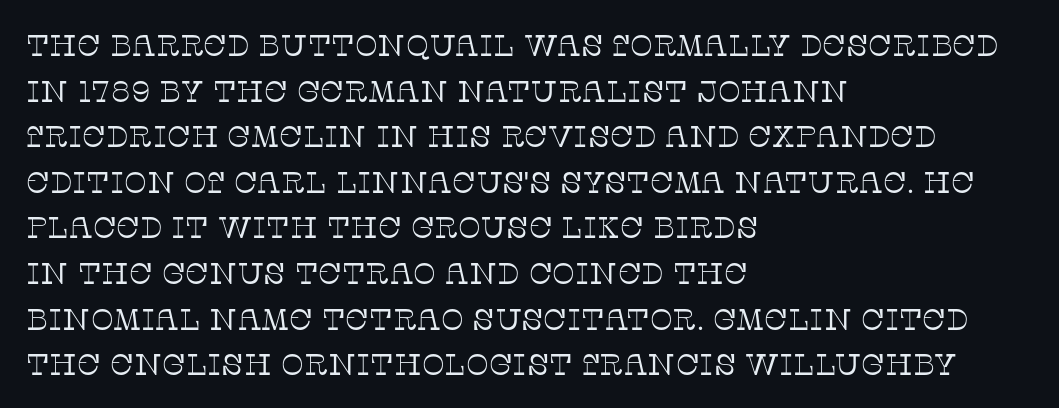
On a weight scale, this lands at 450 or below. Leading: standard. Do the characters align in a grid? No, the font is proportional. The lettering stays uniformly vertical, giving the passage a roman look.
